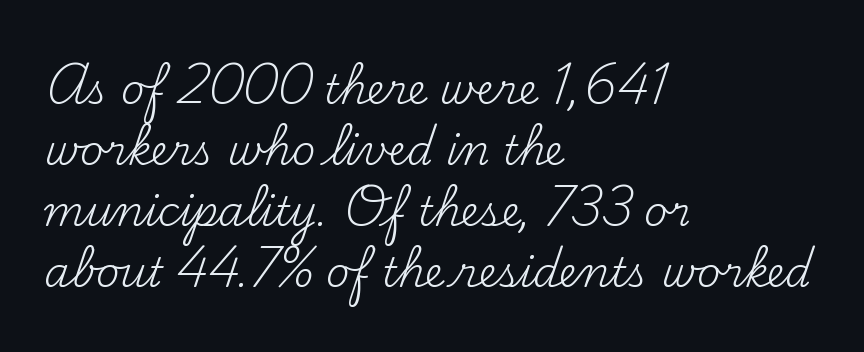
Q: Is the text bold? A: No.
Q: Is the text italic (slanted)? A: Yes.
Q: Is the typeface a serif or a sans-serif typeface? A: Serif.
Q: Is the text underlined? A: No.
Q: How is the paragraph aligned? A: Left-aligned.
Q: Is the spacing between letters normal or unusually wide? A: Normal.
Q: Is the spacing between lines tight, normal or loose? A: Normal.
Q: Width (condensed, normal, or wide)? A: Normal.
Q: Stroke contrast? A: Medium.
Q: x-height? A: Small.
Q: Monospaced? A: No.
